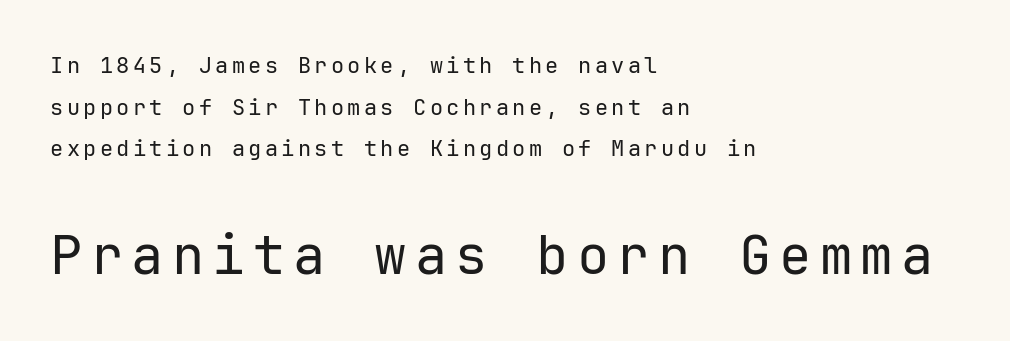
Q: Is the text bold? A: No.
Q: Is the text italic (slanted)? A: No, it is upright.
Q: Is the typeface a serif or a sans-serif typeface? A: Sans-serif.
Q: Is the text underlined? A: No.
Q: How is the paragraph aligned? A: Left-aligned.
Q: Which block of text is set in a larger size, the first (top) or the second (bottom)? A: The second (bottom) one.
Q: Width (condensed, normal, or wide)? A: Normal.
Q: Stroke contrast? A: Low.
Q: x-height? A: Medium.
Q: Monospaced? A: Yes.
